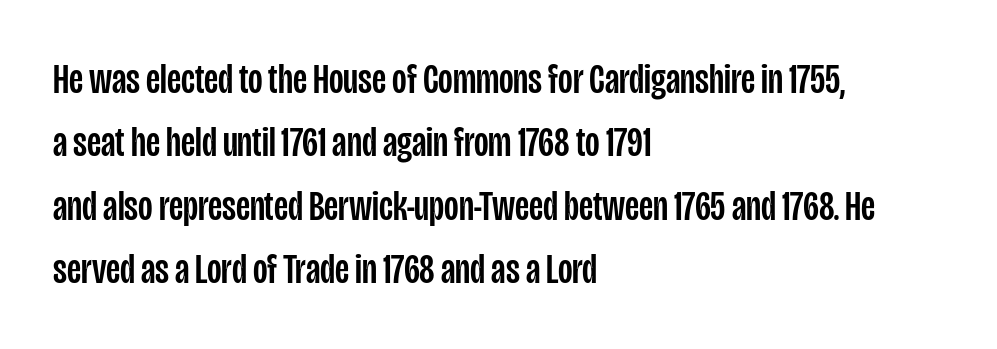
Posture: straight, roman, zero tilt. Examine the stroke ends and you'll find no serifs. Has an underline been added? It has not. Note the varied advance widths — an 'i' is clearly narrower than an 'm'. These lines stack with their left ends in a neat column.
